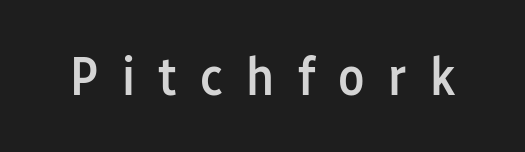
Q: Is the text bold? A: Semi-bold.
Q: Is the text italic (slanted)? A: No, it is upright.
Q: Is the typeface a serif or a sans-serif typeface? A: Sans-serif.
Q: Is the text underlined? A: No.
Q: Is the spacing between letters normal or unusually wide? A: Unusually wide.
Q: Width (condensed, normal, or wide)? A: Condensed.
Q: Stroke contrast? A: Low.
Q: x-height? A: Medium.
Q: Monospaced? A: No.
